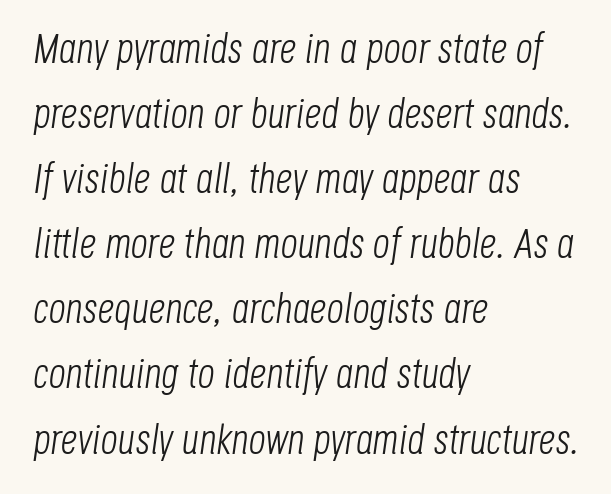
{"italic": "yes", "lean": "right", "slant_degrees": 8, "bold": "no", "weight": "light", "width": "condensed", "stroke_contrast": "low", "x_height": "large", "monospaced": "no", "underline": "no", "align": "left", "line_spacing": "normal", "line_spacing_ratio": 1.55, "letter_spacing": "normal", "letter_spacing_em": 0.0, "glyph_px": 42}
